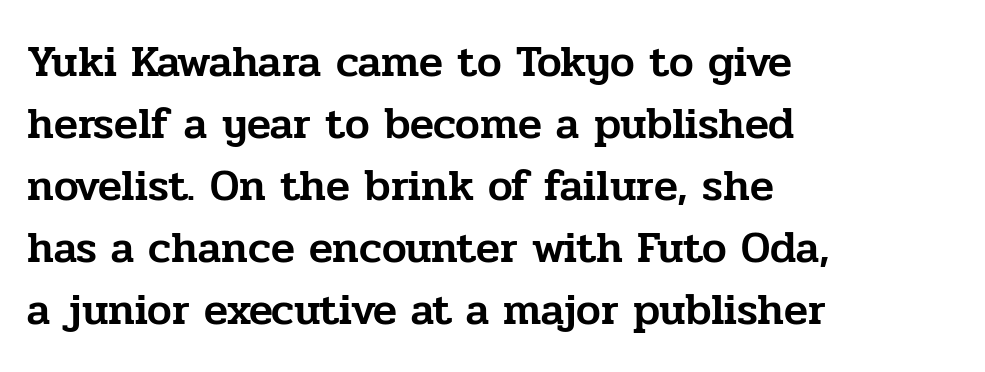
The image shows 44 px serif type, upright; set left-aligned, normal line spacing (1.41x), normal letter spacing, not underlined; low stroke contrast and a medium x-height.
